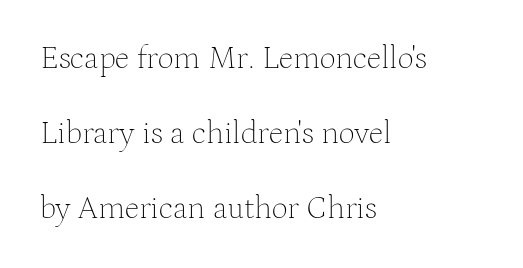
Q: Is the text bold? A: No.
Q: Is the text italic (slanted)? A: No, it is upright.
Q: Is the typeface a serif or a sans-serif typeface? A: Serif.
Q: Is the text underlined? A: No.
Q: How is the paragraph aligned? A: Left-aligned.
Q: Is the spacing between letters normal or unusually wide? A: Normal.
Q: Is the spacing between lines tight, normal or loose? A: Loose.
Q: Width (condensed, normal, or wide)? A: Normal.
Q: Stroke contrast? A: Medium.
Q: x-height? A: Medium.
Q: Monospaced? A: No.
